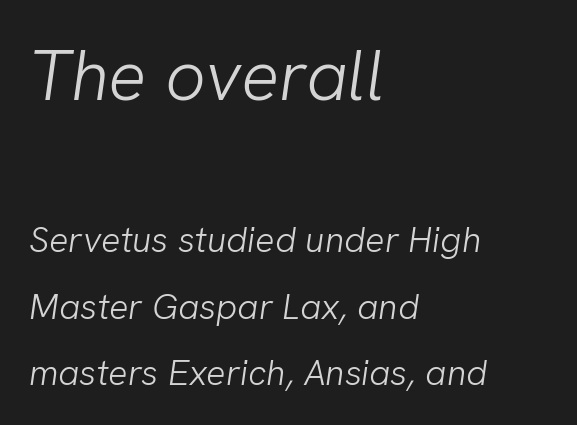
Q: Is the text bold? A: No.
Q: Is the typeface a serif or a sans-serif typeface? A: Sans-serif.
Q: Is the text underlined? A: No.
Q: How is the paragraph aligned? A: Left-aligned.
Q: Is the spacing between letters normal or unusually wide? A: Normal.
Q: Which block of text is set in a larger size, the first (top) or the second (bottom)? A: The first (top) one.
Q: Width (condensed, normal, or wide)? A: Normal.
Q: Stroke contrast? A: Low.
Q: x-height? A: Medium.
Q: Monospaced? A: No.
